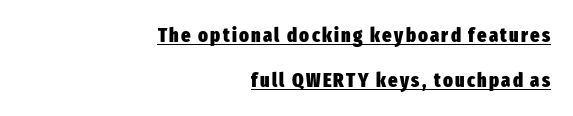
Q: Is the text bold? A: Yes.
Q: Is the text italic (slanted)? A: No, it is upright.
Q: Is the text underlined? A: Yes.
Q: How is the paragraph aligned? A: Right-aligned.
Q: Is the spacing between lines tight, normal or loose? A: Loose.
